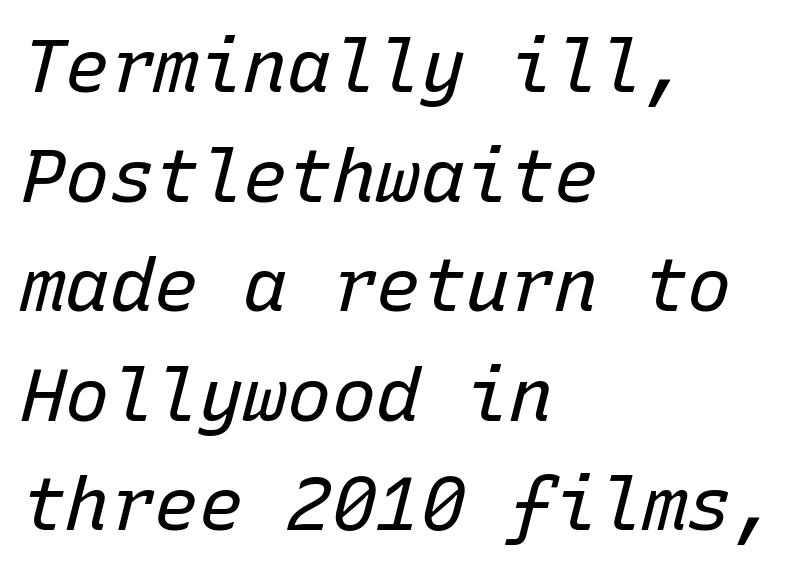
{"italic": "yes", "lean": "right", "slant_degrees": 15, "bold": "no", "weight": "regular", "width": "normal", "stroke_contrast": "low", "x_height": "medium", "monospaced": "yes", "underline": "no", "align": "left", "line_spacing": "normal", "line_spacing_ratio": 1.48, "letter_spacing": "normal", "letter_spacing_em": 0.0, "glyph_px": 74}
